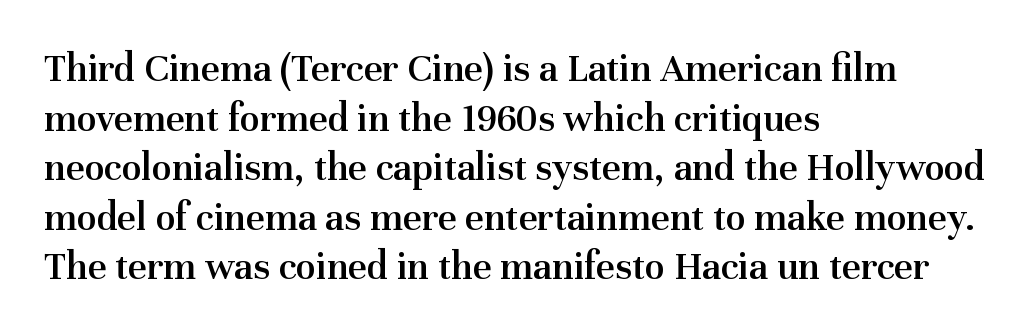
The face used here is a semibold: visibly heavier than regular, lighter than bold. Observe the ordinary spacing: letters are neighbours, not strangers. Underline: absent. Line starts are locked; line ends wander. Classification — serif.
